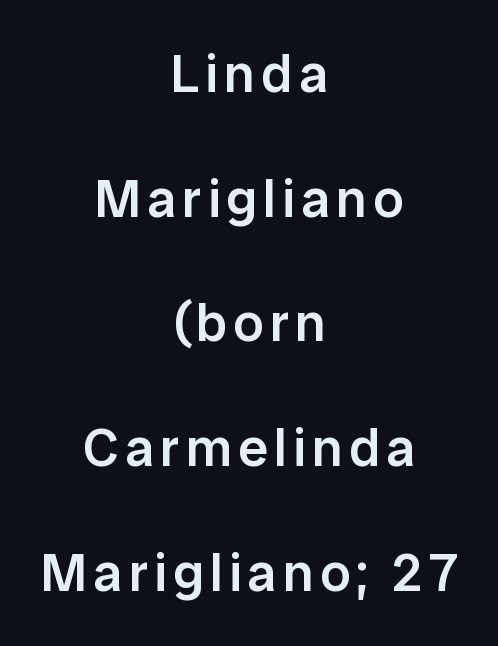
Is the type bold? Partly — it's a semibold, heavier than regular but not fully bold. Descenders hang freely into open space. In CSS terms this would be text-align: center. The font's upright variant was chosen for this text. A typesetter would call this leading open, well beyond the default.
